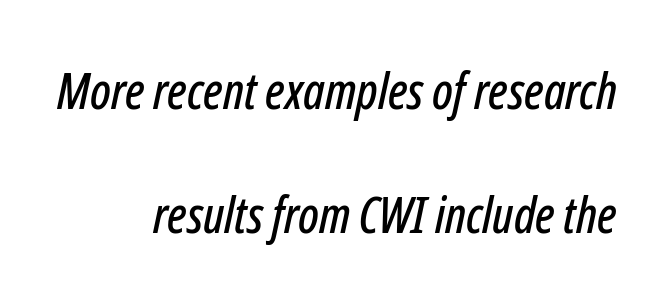
Honestly, the rows look like they've been pulled way apart. This sample uses plain, unmodified letter spacing. A typesetter would call this proportional, since set widths differ per character. The area under the type is left untouched. Is the type slanted? Yes — the strokes lean at a clear angle.
